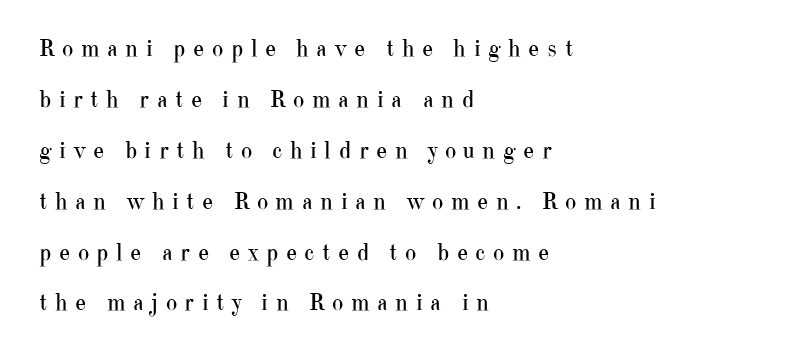
{"italic": "no", "bold": "no", "underline": "no", "align": "left", "line_spacing": "loose", "line_spacing_ratio": 2.12, "letter_spacing": "wide", "letter_spacing_em": 0.31, "glyph_px": 24}
